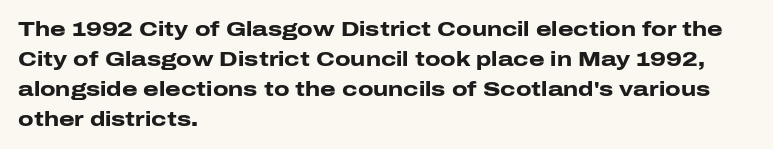
Alignment: flush left. Tall strokes in this sample are plumb rather than angled. Successive baselines arrive at the customary interval. The rendering uses a bold face; every stroke is thick and dark. The specimen omits any rule beneath the text block's lines. Short note: letters normally spaced.
